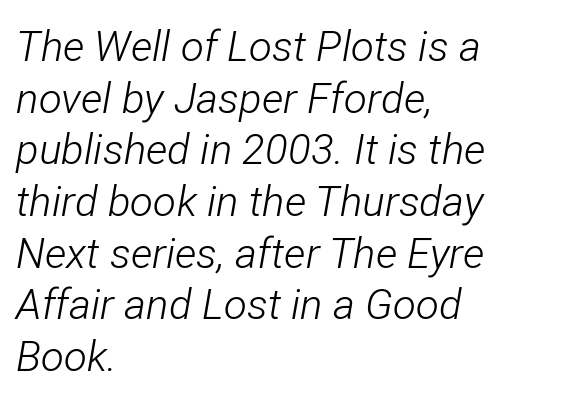
Q: Is the text bold? A: No.
Q: Is the text italic (slanted)? A: Yes, it leans right by about 12 degrees.
Q: Is the text underlined? A: No.
Q: How is the paragraph aligned? A: Left-aligned.
Q: Is the spacing between letters normal or unusually wide? A: Normal.
Q: Width (condensed, normal, or wide)? A: Condensed.
Q: Stroke contrast? A: Low.
Q: x-height? A: Medium.
Q: Monospaced? A: No.
